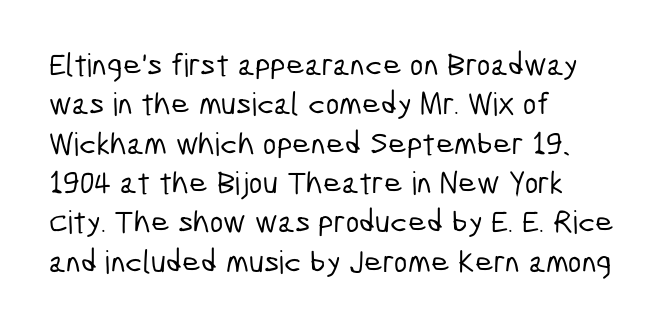
The image shows 32 px condensed sans-serif type; set left-aligned, line spacing 1.23x, normal letter spacing, not underlined; low stroke contrast and a medium x-height.
